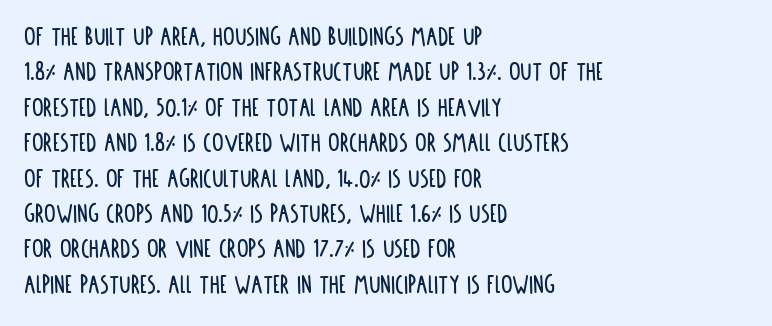
Q: Is the text italic (slanted)? A: No, it is upright.
Q: Is the typeface a serif or a sans-serif typeface? A: Sans-serif.
Q: Is the text underlined? A: No.
Q: How is the paragraph aligned? A: Left-aligned.
Q: Is the spacing between letters normal or unusually wide? A: Normal.
Q: Width (condensed, normal, or wide)? A: Condensed.
Q: Stroke contrast? A: Low.
Q: x-height? A: Large.
Q: Monospaced? A: No.
